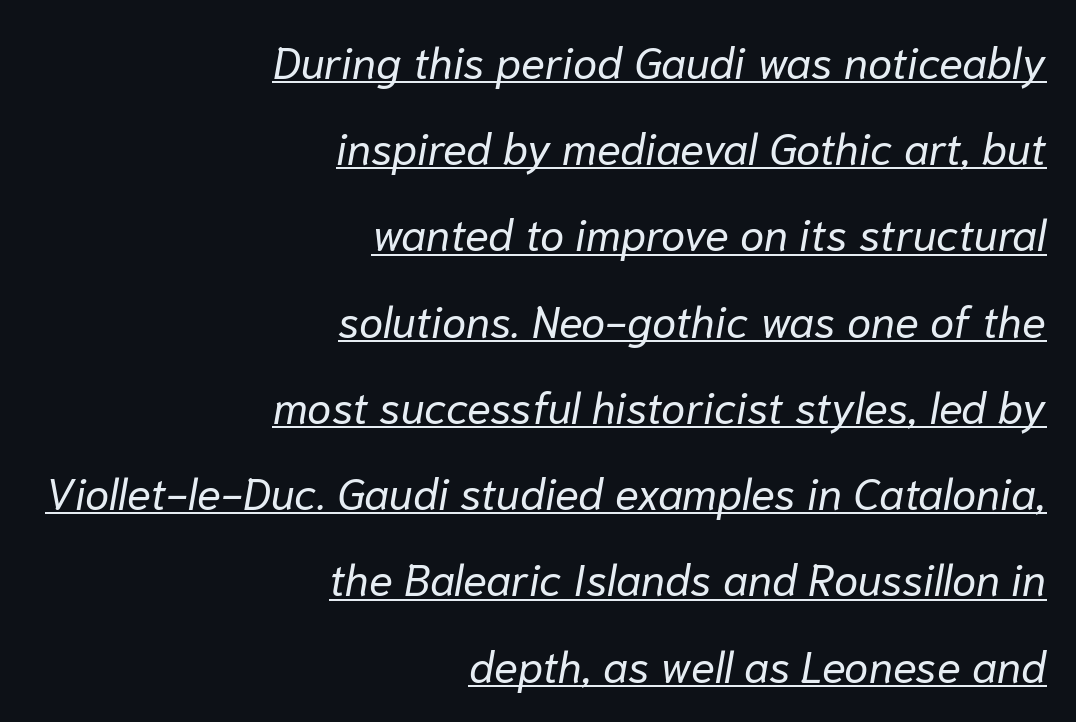
The image shows 44 px regular-weight type, italic (leaning right); set right-aligned, loose line spacing (1.96x), normal letter spacing, underlined; low stroke contrast and a medium x-height.
